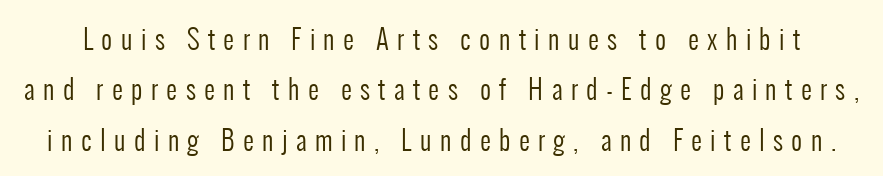
The image shows 27 px text type, upright; set line spacing 1.87x, unusually wide letter spacing (+0.31 em), not underlined.
